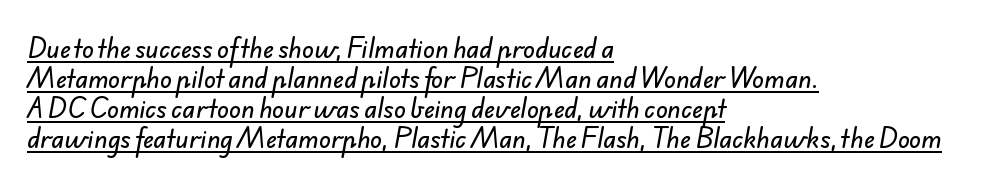
{"underline": "yes", "align": "left", "line_spacing": "normal", "line_spacing_ratio": 1.25, "letter_spacing": "normal", "letter_spacing_em": 0.0, "glyph_px": 24}
